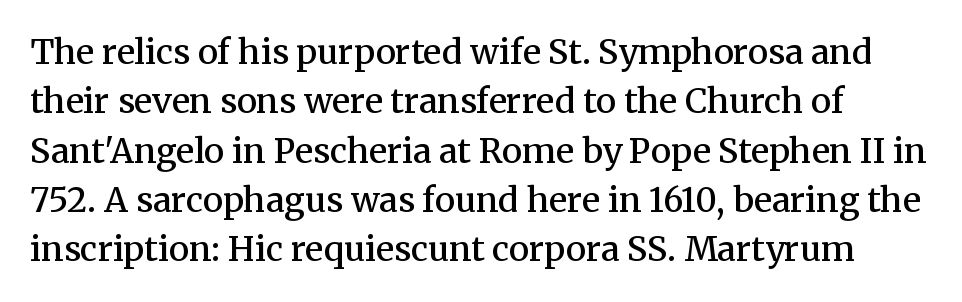
{"serif": "yes", "italic": "no", "bold": "semi", "weight": "semibold", "width": "normal", "stroke_contrast": "medium", "x_height": "medium", "monospaced": "no", "underline": "no", "line_spacing": "normal", "line_spacing_ratio": 1.45, "letter_spacing": "normal", "letter_spacing_em": 0.0, "glyph_px": 34}
